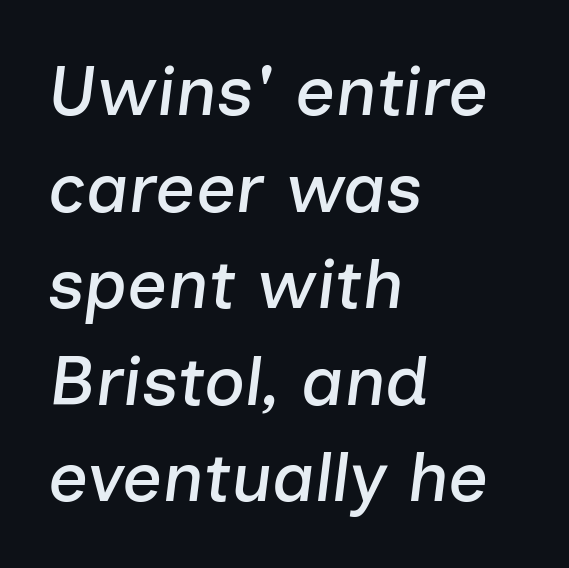
The image shows 70 px text type, italic (leaning right); set left-aligned, normal line spacing (1.38x), normal letter spacing, not underlined; low stroke contrast and a medium x-height.
